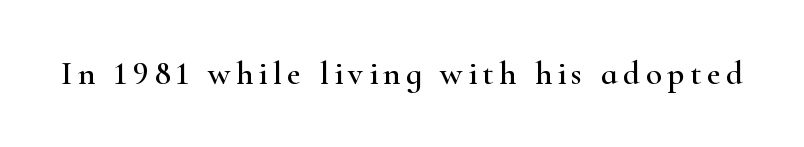
{"serif": "yes", "italic": "no", "width": "wide", "stroke_contrast": "high", "x_height": "small", "monospaced": "no", "underline": "no", "glyph_px": 33}
